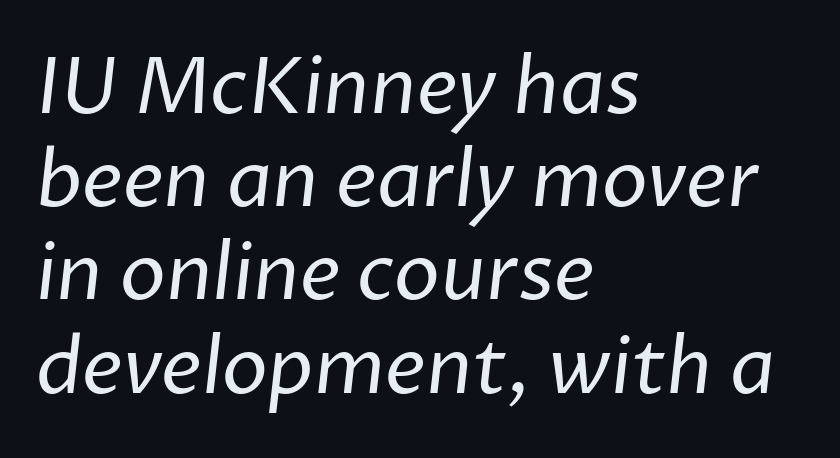
Left-aligned paragraph, ragged on the right. The face looks like a standard text weight, possibly lighter. The passage shown is typed in a proportional face where columns would drift. The area under the type is left untouched. Default kerning and tracking; the words read as compact shapes.
